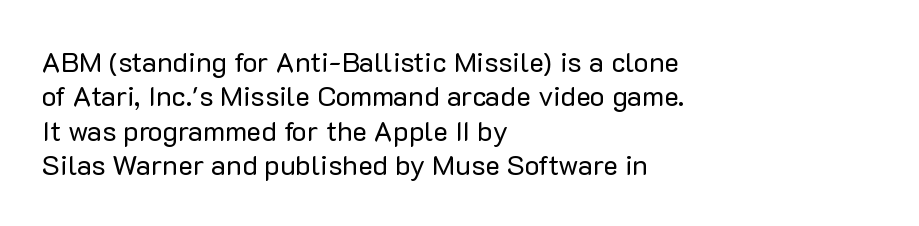
{"serif": "no", "italic": "no", "bold": "no", "weight": "regular", "width": "normal", "stroke_contrast": "low", "x_height": "medium", "monospaced": "no", "underline": "no", "align": "left", "line_spacing_ratio": 1.23, "letter_spacing": "normal", "letter_spacing_em": 0.0, "glyph_px": 28}
